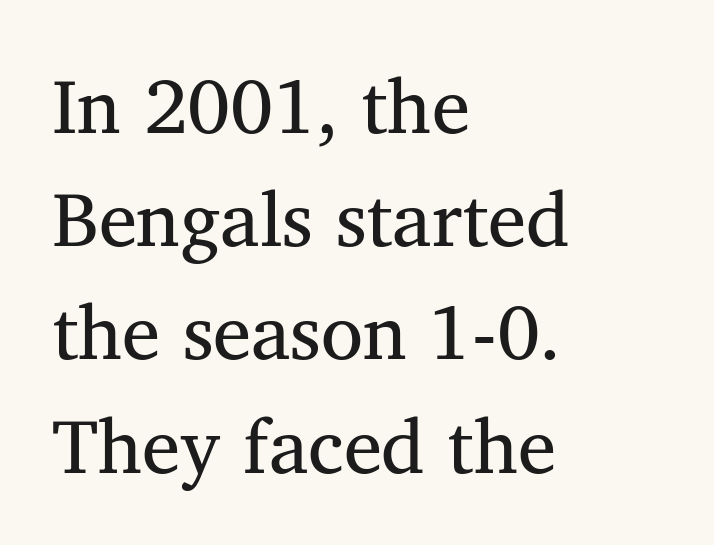
Unmarked baselines from the first word to the last. Whoever set this chose a conventional vertical rhythm. Each word holds together tightly as a unit, with standard inter-letter gaps. Type style note: has serifs.
